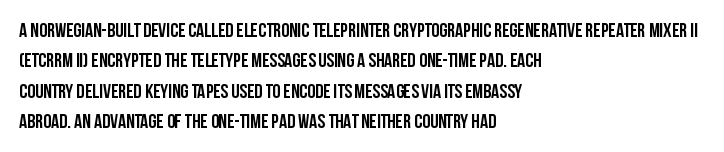
The image shows 20 px bold type, upright; set left-aligned, normal line spacing (1.52x), normal letter spacing, not underlined.
